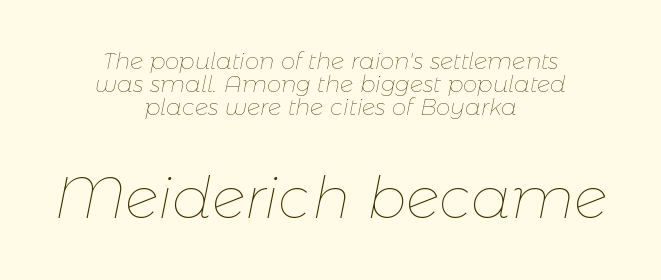
The image shows 58 px thin type, italic (leaning right); set centered, tight line spacing (1.0x), normal letter spacing, not underlined; the second (bottom) block is 2.52x larger; low stroke contrast and a medium x-height.
